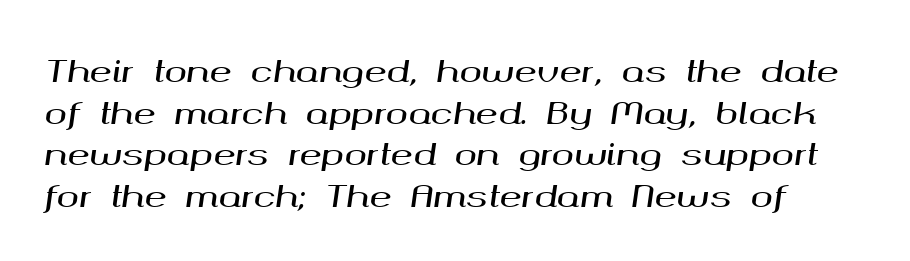
You could call the tracking neutral — neither tight nor loose. The face used here is proportionally spaced, like ordinary book or web type. The passage shown leans; its letterforms are oblique. These lines sit exactly where default settings would place them. A clean baseline with only descenders dipping below it.
